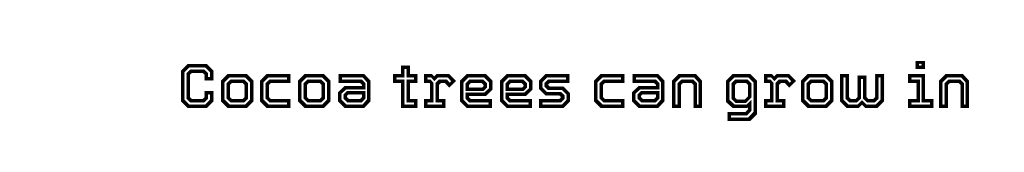
Q: Is the text italic (slanted)? A: No, it is upright.
Q: Is the text underlined? A: No.
Q: Is the spacing between letters normal or unusually wide? A: Normal.
Q: Width (condensed, normal, or wide)? A: Normal.
Q: x-height? A: Medium.
Q: Monospaced? A: No.
